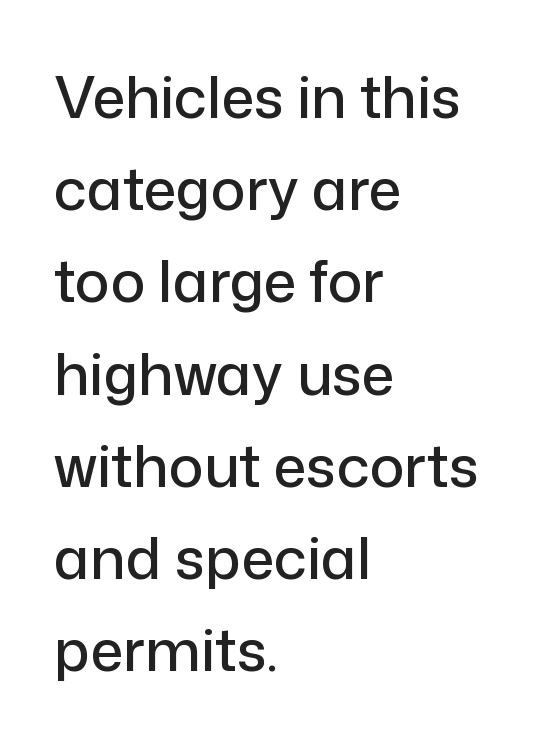
{"serif": "no", "italic": "no", "width": "normal", "stroke_contrast": "low", "x_height": "medium", "monospaced": "no", "underline": "no", "align": "left", "line_spacing": "normal", "line_spacing_ratio": 1.59, "letter_spacing": "normal", "letter_spacing_em": 0.0, "glyph_px": 58}
